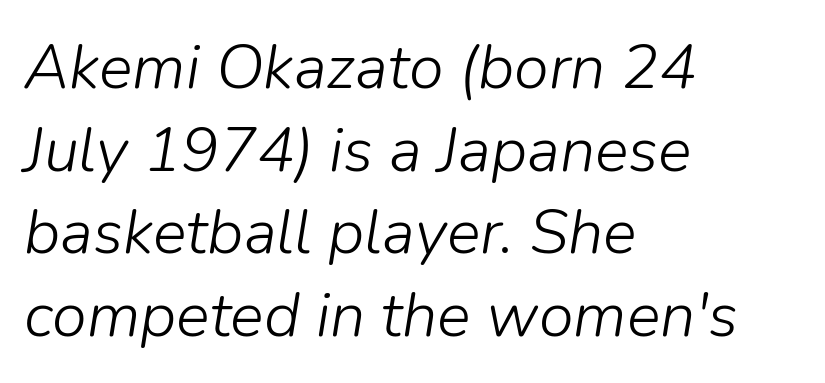
Typeset ragged right — the left edge is the straight one. Line spacing here is normal. These lines keep a tight, regular rhythm from letter to letter. Check the space under the baseline: it is left empty.
